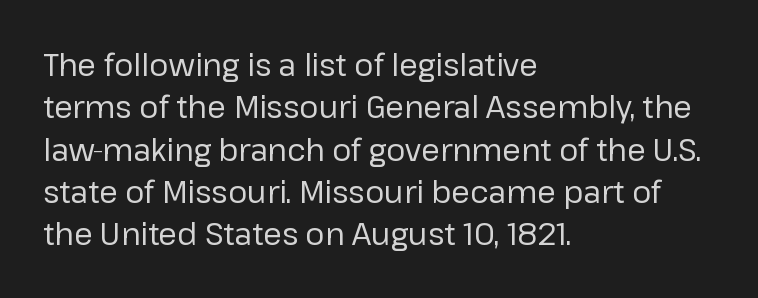
The image shows 30 px regular-weight sans-serif type, upright; set left-aligned, normal line spacing (1.41x), normal letter spacing, not underlined; low stroke contrast and a medium x-height.
